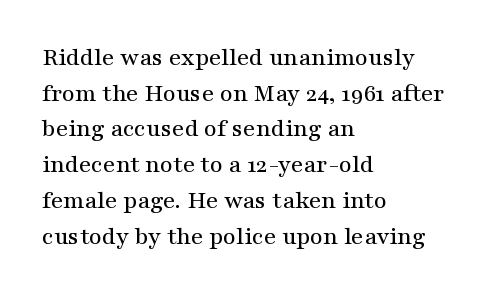
{"italic": "no", "underline": "no", "align": "left", "line_spacing": "normal", "line_spacing_ratio": 1.43, "letter_spacing": "normal", "letter_spacing_em": 0.0, "glyph_px": 25}
